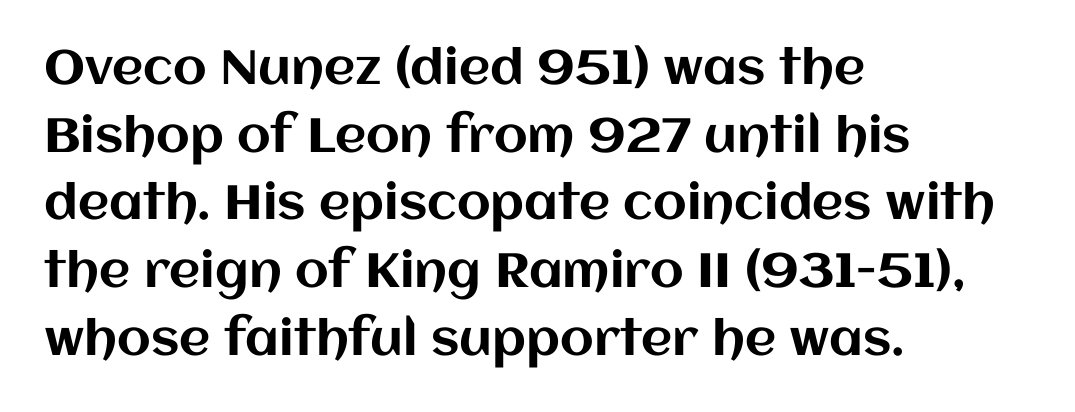
Q: Is the text italic (slanted)? A: No, it is upright.
Q: Is the text underlined? A: No.
Q: How is the paragraph aligned? A: Left-aligned.
Q: Is the spacing between letters normal or unusually wide? A: Normal.
Q: Is the spacing between lines tight, normal or loose? A: Normal.
Q: Width (condensed, normal, or wide)? A: Normal.
Q: Stroke contrast? A: Medium.
Q: x-height? A: Large.
Q: Monospaced? A: No.
